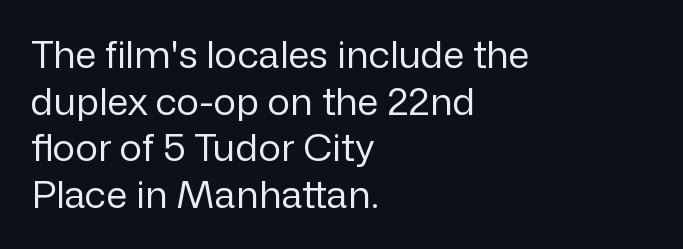
{"serif": "no", "italic": "no", "bold": "no", "weight": "regular", "width": "normal", "stroke_contrast": "low", "x_height": "medium", "monospaced": "no", "underline": "no", "align": "left", "line_spacing_ratio": 1.23, "letter_spacing": "normal", "letter_spacing_em": 0.0, "glyph_px": 38}
